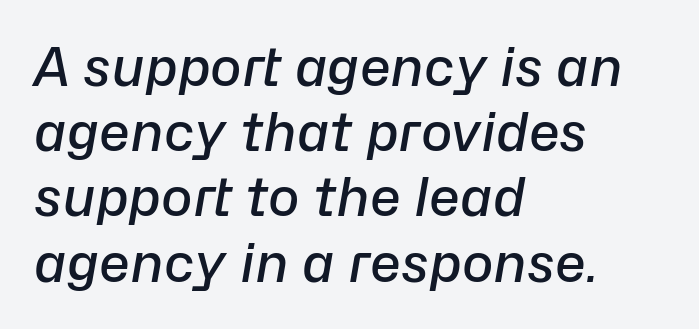
The image shows 53 px semibold type, italic (leaning right); set left-aligned, line spacing 1.23x, normal letter spacing, not underlined; low stroke contrast and a medium x-height.
